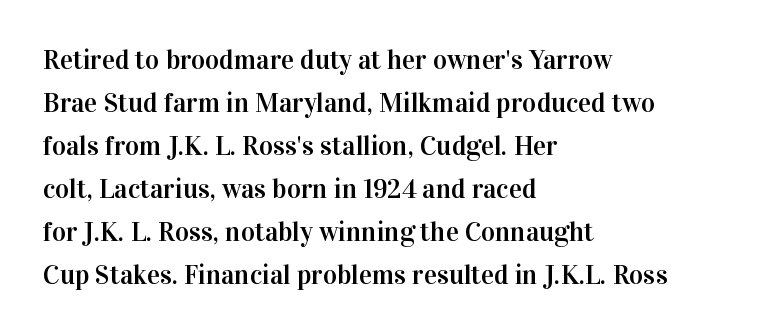
Notice how descenders clear the ascenders below comfortably — that's standard leading. Rendered with straight, roman letterforms. These lines keep a tight, regular rhythm from letter to letter. Only glyphs here, with clear space below each row. Line beginnings align vertically; line endings do not.
